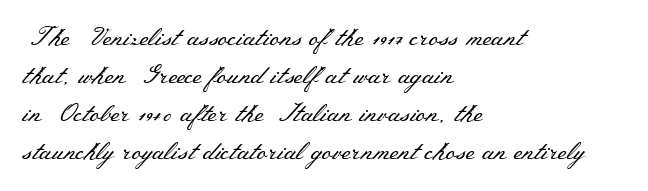
The image shows 25 px text type; set left-aligned, normal line spacing (1.52x), normal letter spacing, not underlined.
